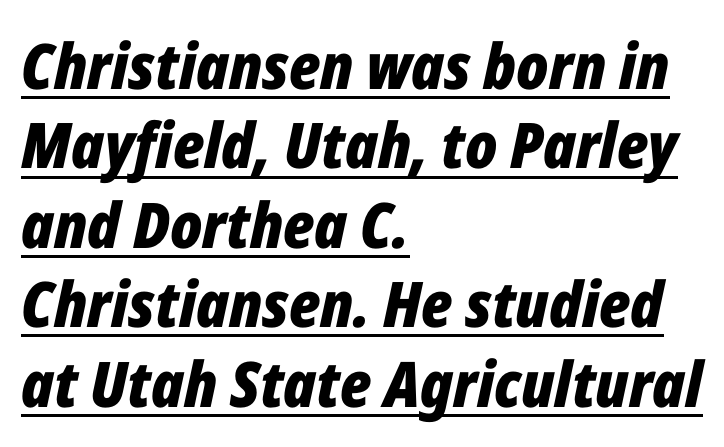
The image shows 63 px bold, condensed type, italic (leaning right); set left-aligned, normal line spacing (1.26x), normal letter spacing, underlined; low stroke contrast and a medium x-height.
